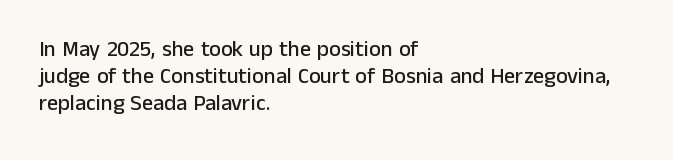
{"italic": "no", "underline": "no", "align": "left", "line_spacing_ratio": 1.23, "letter_spacing": "normal", "letter_spacing_em": 0.0, "glyph_px": 22}
